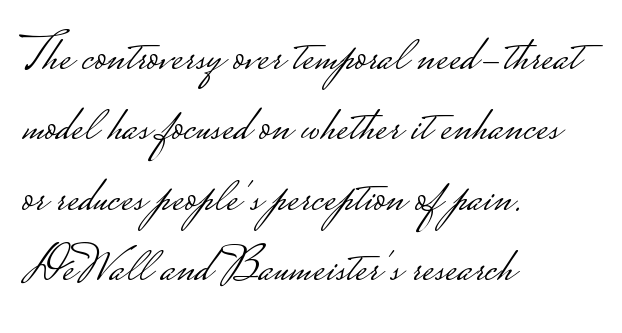
{"serif": "no", "bold": "no", "weight": "light", "width": "wide", "stroke_contrast": "low", "monospaced": "no", "underline": "no", "align": "left", "line_spacing": "normal", "line_spacing_ratio": 1.38, "letter_spacing": "normal", "letter_spacing_em": 0.0, "glyph_px": 51}
